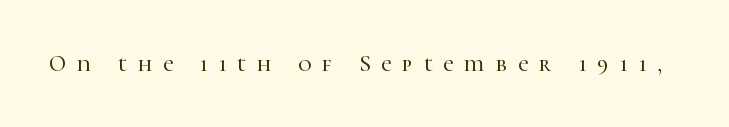
Q: Is the text italic (slanted)? A: No, it is upright.
Q: Is the text underlined? A: No.
Q: Is the spacing between letters normal or unusually wide? A: Unusually wide.
